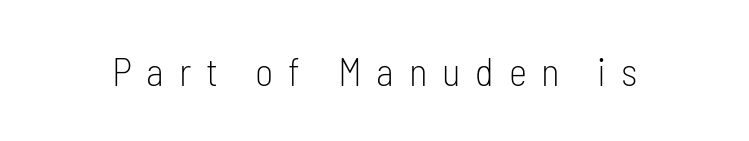
Q: Is the text bold? A: No.
Q: Is the text italic (slanted)? A: No, it is upright.
Q: Is the typeface a serif or a sans-serif typeface? A: Sans-serif.
Q: Is the text underlined? A: No.
Q: Is the spacing between letters normal or unusually wide? A: Unusually wide.
Q: Width (condensed, normal, or wide)? A: Condensed.
Q: Stroke contrast? A: Low.
Q: x-height? A: Medium.
Q: Monospaced? A: No.
